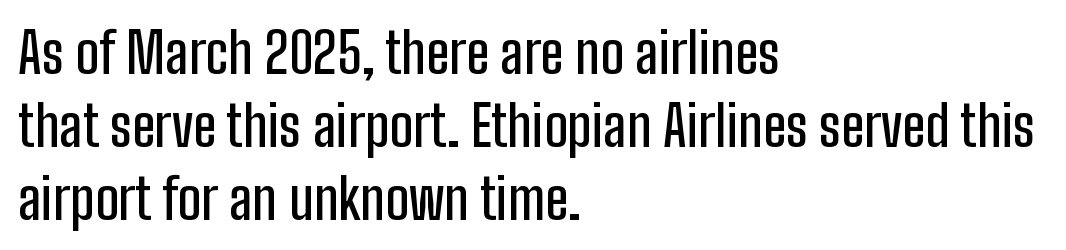
Character widths vary here, with narrow letters taking less room than wide ones. The zone under the glyphs is completely vacant. Quick note: interline space is typical. Glyph-to-glyph distance matches everyday printed text. Notice how the stems are strictly vertical — no italics here. A sans-serif font was chosen for this passage.
